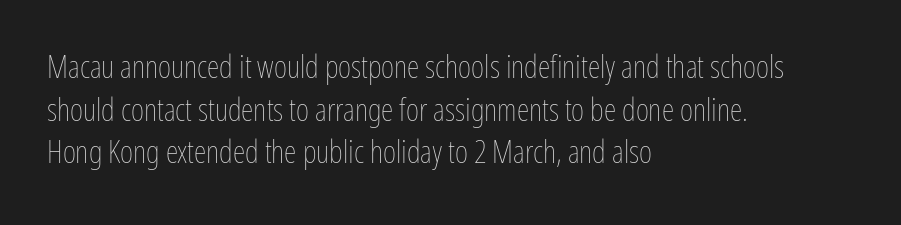
You could not count columns in this text — the font is proportionally spaced. Successive baselines arrive at the customary interval. There is no visible air inserted between adjacent glyphs. Compared with a typical body face, this is equally light or lighter still. This sample is left-justified, so line endings fall wherever the words run out. Upright lettering throughout.
